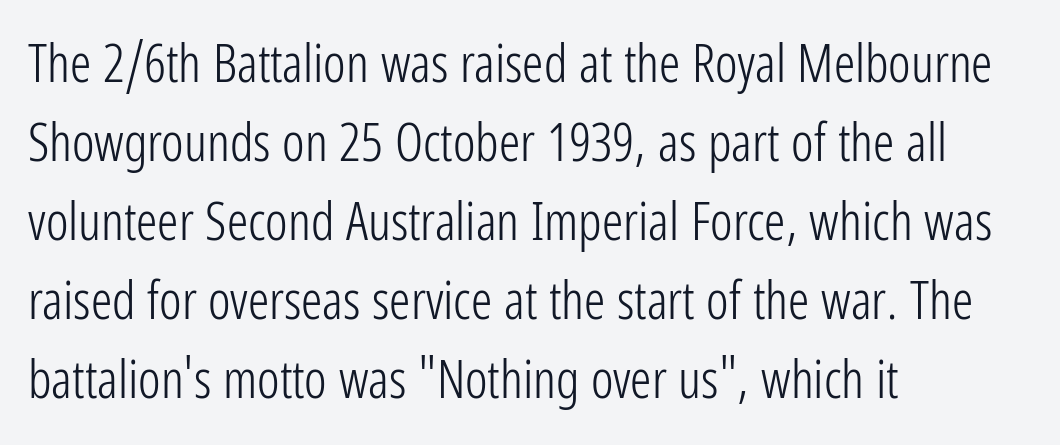
No italicization has been applied; the sample stays upright. The gaps between neighbouring characters are ordinary and unremarkable. Anything drawn beneath the words? Only blank space. Look at the bottom of the vertical strokes: they stop flat, with no serifs. On a weight scale, this lands at 450 or below.
